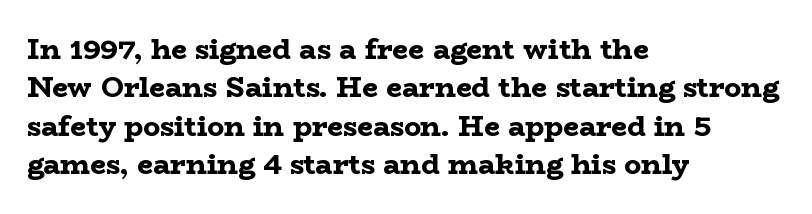
{"serif": "yes", "italic": "no", "bold": "yes", "weight": "bold", "width": "wide", "stroke_contrast": "low", "x_height": "medium", "monospaced": "no", "underline": "no", "align": "left", "line_spacing": "normal", "line_spacing_ratio": 1.37, "letter_spacing": "normal", "letter_spacing_em": 0.0, "glyph_px": 28}
